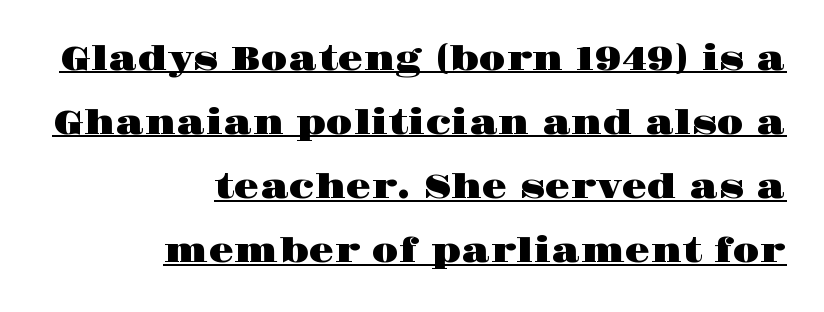
{"serif": "yes", "italic": "no", "width": "wide", "stroke_contrast": "high", "x_height": "large", "monospaced": "no", "underline": "yes", "align": "right", "line_spacing": "loose", "line_spacing_ratio": 1.94, "letter_spacing": "normal", "letter_spacing_em": 0.0, "glyph_px": 33}
